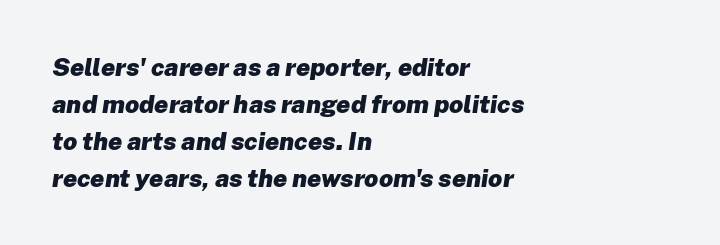
Q: Is the text bold? A: Yes.
Q: Is the text italic (slanted)? A: Yes, it leans right by about 8 degrees.
Q: Is the text underlined? A: No.
Q: How is the paragraph aligned? A: Left-aligned.
Q: Is the spacing between letters normal or unusually wide? A: Normal.
Q: Is the spacing between lines tight, normal or loose? A: Normal.
